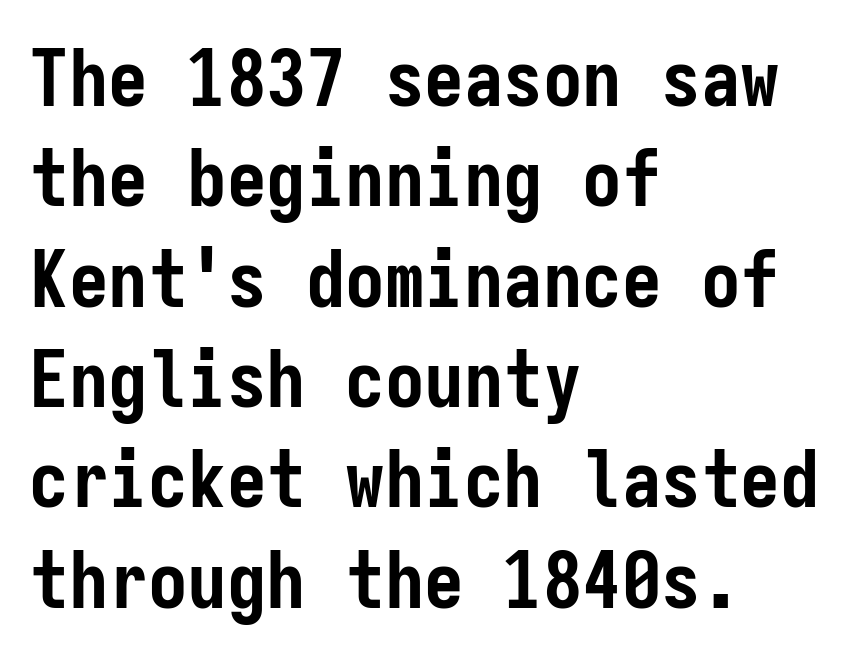
Q: Is the text bold? A: Yes.
Q: Is the text italic (slanted)? A: No, it is upright.
Q: Is the typeface a serif or a sans-serif typeface? A: Sans-serif.
Q: Is the text underlined? A: No.
Q: How is the paragraph aligned? A: Left-aligned.
Q: Is the spacing between letters normal or unusually wide? A: Normal.
Q: Is the spacing between lines tight, normal or loose? A: Normal.
Q: Width (condensed, normal, or wide)? A: Condensed.
Q: Stroke contrast? A: Low.
Q: x-height? A: Medium.
Q: Monospaced? A: Yes.
